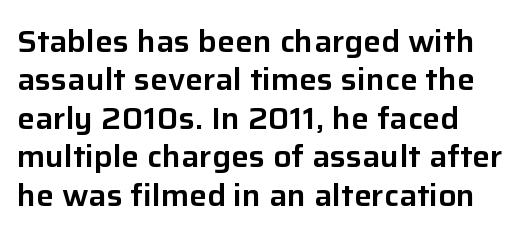
The image shows 30 px sans-serif type, upright; set normal line spacing (1.28x), normal letter spacing, not underlined; low stroke contrast and a medium x-height.
